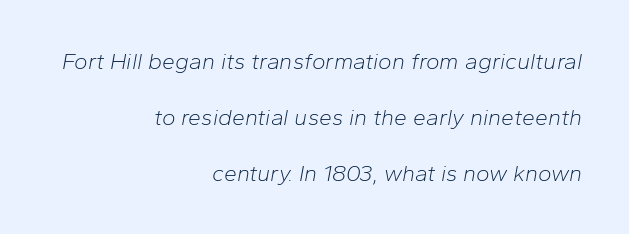
Q: Is the text bold? A: No.
Q: Is the text italic (slanted)? A: Yes, it leans right by about 10 degrees.
Q: Is the text underlined? A: No.
Q: How is the paragraph aligned? A: Right-aligned.
Q: Is the spacing between letters normal or unusually wide? A: Normal.
Q: Is the spacing between lines tight, normal or loose? A: Loose.
